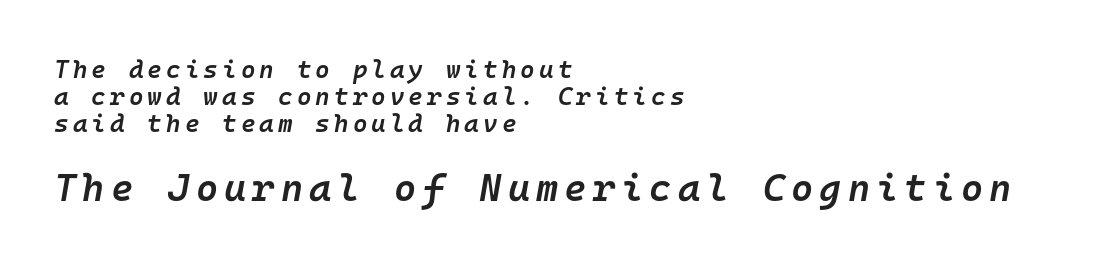
{"italic": "yes", "lean": "right", "slant_degrees": 10, "bold": "semi", "weight": "semibold", "width": "normal", "stroke_contrast": "low", "x_height": "medium", "monospaced": "yes", "underline": "no", "align": "left", "line_spacing": "tight", "line_spacing_ratio": 1.08, "larger_block": "second", "size_ratio": 1.52, "glyph_px": 38}
